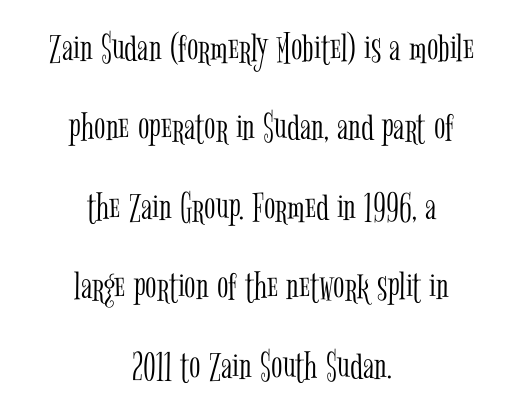
Vertical strokes here are truly vertical. No extra ink here — the face is not bold. Decoration check: the copy has no underline. Each letter keeps its own natural width here, so spacing adapts to shape. You could call the tracking neutral — neither tight nor loose.
